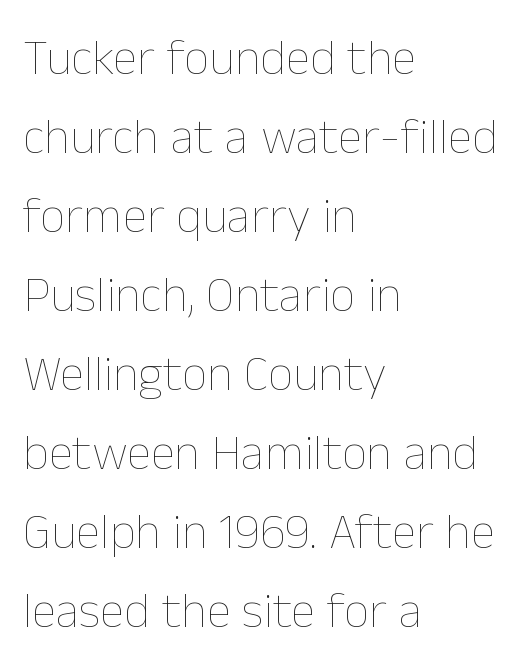
{"italic": "no", "bold": "no", "weight": "thin", "width": "normal", "stroke_contrast": "low", "x_height": "medium", "monospaced": "no", "underline": "no", "align": "left", "line_spacing": "normal", "line_spacing_ratio": 1.58, "letter_spacing": "normal", "letter_spacing_em": 0.0, "glyph_px": 50}
